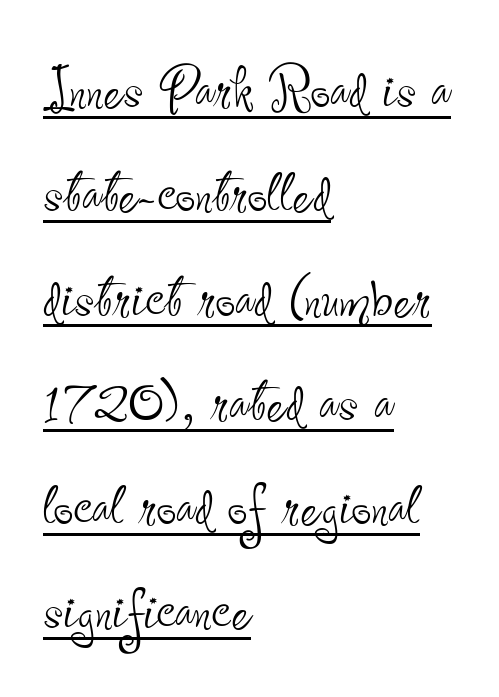
This is sans-serif lettering, the kind often seen on screens and signage. Normally led — the rows are evenly, conventionally spaced. Compared with a centered layout, this one pins lines to the left instead.
